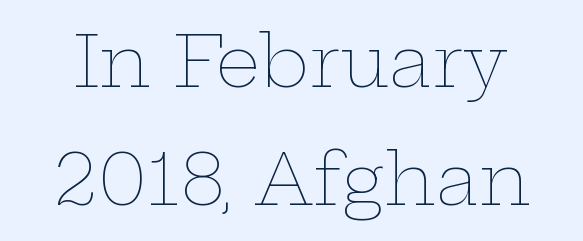
The image shows 70 px thin, wide type, upright; set normal line spacing (1.68x), normal letter spacing, not underlined; low stroke contrast and a medium x-height.
